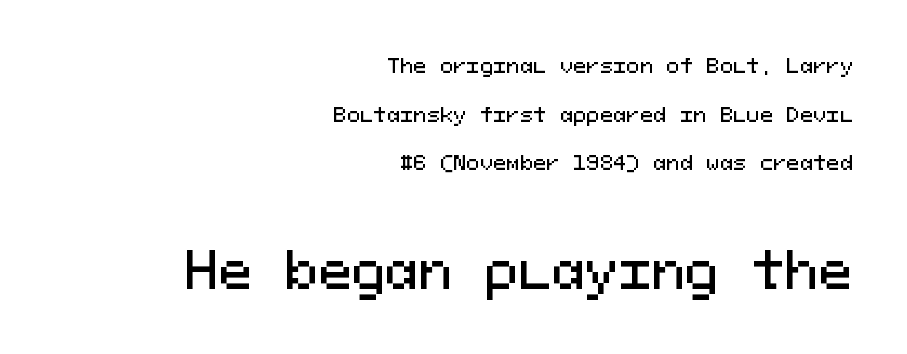
{"serif": "no", "italic": "no", "width": "normal", "stroke_contrast": "medium", "x_height": "medium", "monospaced": "yes", "underline": "no", "align": "right", "line_spacing": "loose", "line_spacing_ratio": 2.43, "letter_spacing": "normal", "letter_spacing_em": 0.0, "larger_block": "second", "size_ratio": 2.5, "glyph_px": 50}
